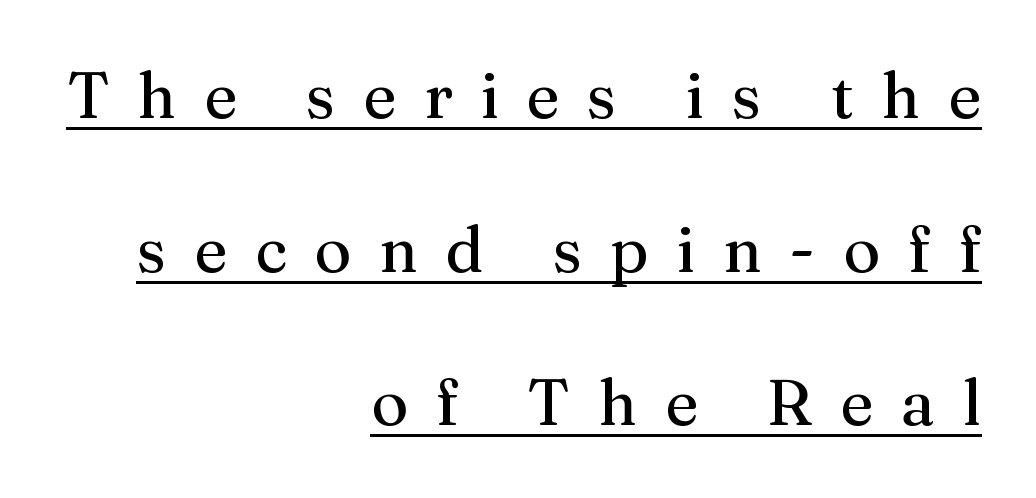
The face looks like a standard text weight, possibly lighter. Character widths vary here, with narrow letters taking less room than wide ones. Is the block centered? No — it sits flush against the right margin. This sample uses an upright cut, with every glyph sitting square on the baseline. Interline gaps are noticeably wide in this sample.
